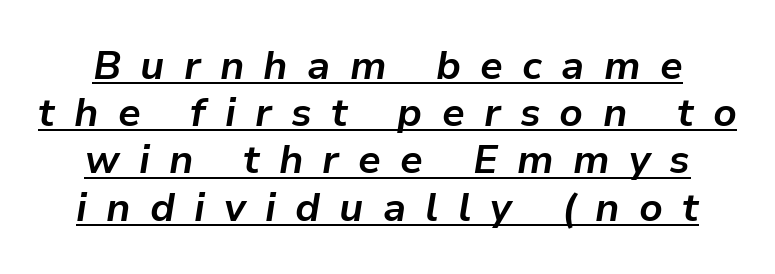
In terms of letterspacing, this is a distinctly airy, spread setting. Descenders here cross a horizontal rule under the line. Emphasis-style slanted type is in use. Here the designer chose a conventional face with non-uniform glyph widths.
